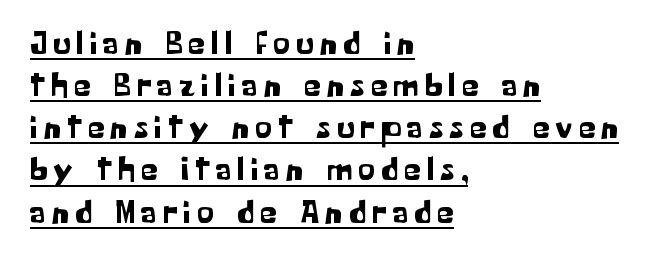
Q: Is the text italic (slanted)? A: No, it is upright.
Q: Is the typeface a serif or a sans-serif typeface? A: Sans-serif.
Q: Is the text underlined? A: Yes.
Q: How is the paragraph aligned? A: Left-aligned.
Q: Width (condensed, normal, or wide)? A: Normal.
Q: Stroke contrast? A: Low.
Q: x-height? A: Medium.
Q: Monospaced? A: No.
